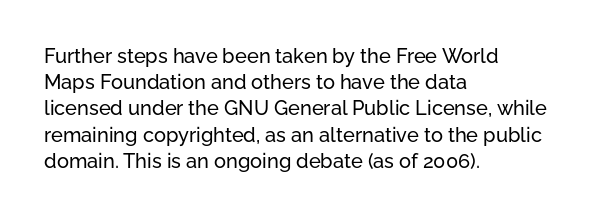
Rows of type keep a routine distance in the vertical direction. Designer's note — italics off, roman on. These lines stack with their left ends in a neat column. You could call the tracking neutral — neither tight nor loose. Each row of text sits above clean, open space.
